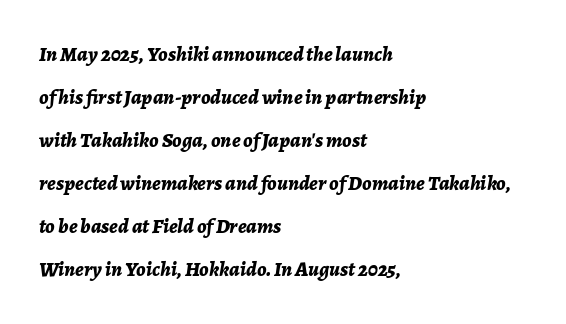
{"italic": "yes", "lean": "right", "slant_degrees": 7, "bold": "yes", "underline": "no", "align": "left", "line_spacing": "loose", "line_spacing_ratio": 2.05, "letter_spacing": "normal", "letter_spacing_em": 0.0, "glyph_px": 21}
